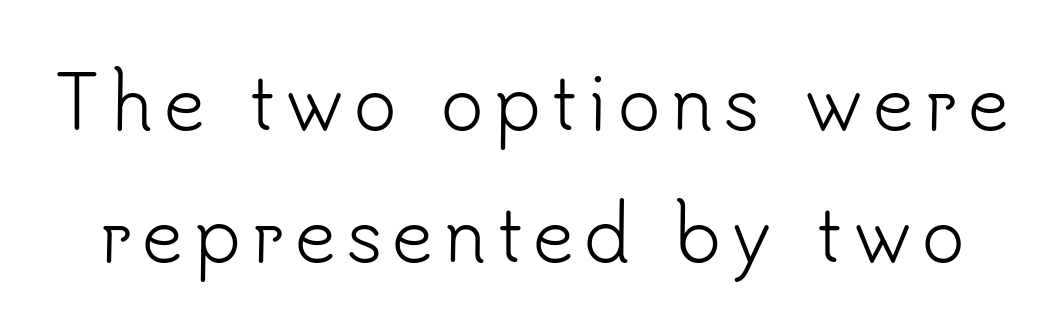
The image shows 72 px light sans-serif type, upright; set line spacing 1.83x, not underlined; low stroke contrast and a small x-height.
